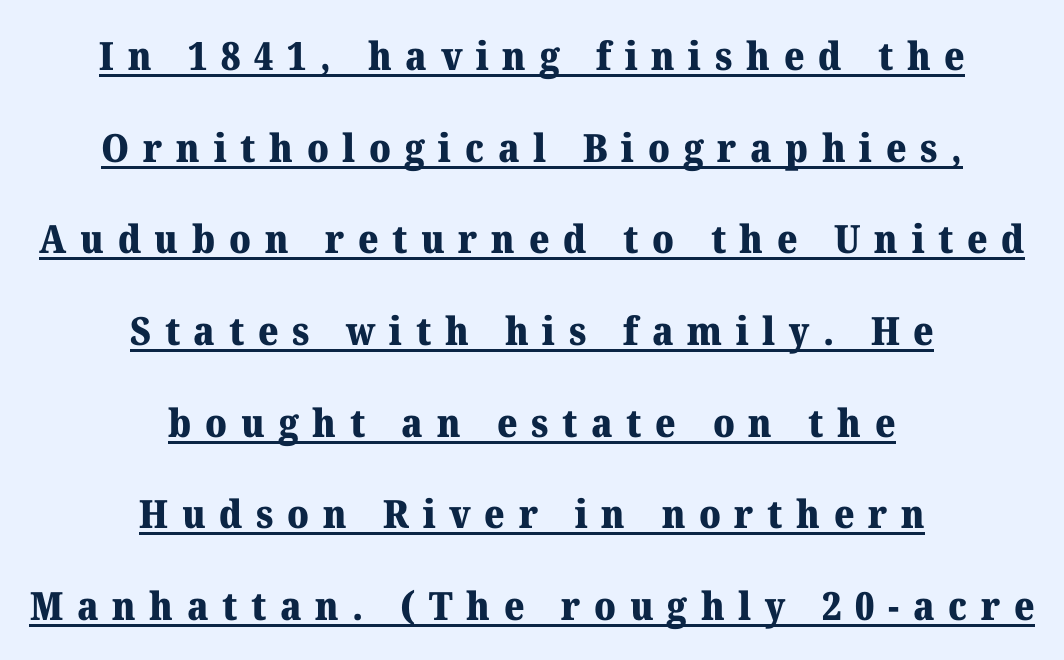
Q: Is the text bold? A: Yes.
Q: Is the text italic (slanted)? A: No, it is upright.
Q: Is the typeface a serif or a sans-serif typeface? A: Serif.
Q: Is the text underlined? A: Yes.
Q: How is the paragraph aligned? A: Centered.
Q: Is the spacing between letters normal or unusually wide? A: Unusually wide.
Q: Is the spacing between lines tight, normal or loose? A: Loose.
Q: Width (condensed, normal, or wide)? A: Normal.
Q: Stroke contrast? A: Medium.
Q: x-height? A: Medium.
Q: Monospaced? A: No.
